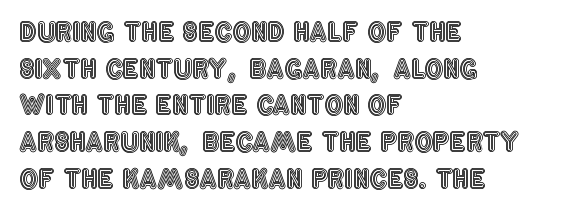
The image shows 26 px text type, upright; set left-aligned, normal line spacing (1.41x), normal letter spacing, not underlined.
